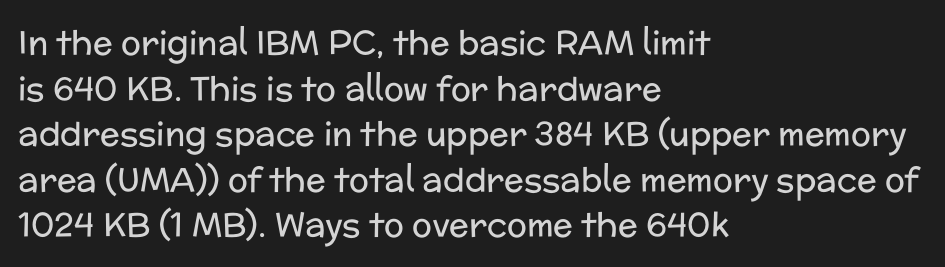
{"serif": "no", "italic": "no", "bold": "no", "weight": "regular", "width": "normal", "stroke_contrast": "low", "x_height": "medium", "monospaced": "no", "underline": "no", "align": "left", "line_spacing": "normal", "line_spacing_ratio": 1.38, "letter_spacing": "normal", "letter_spacing_em": 0.0, "glyph_px": 33}
